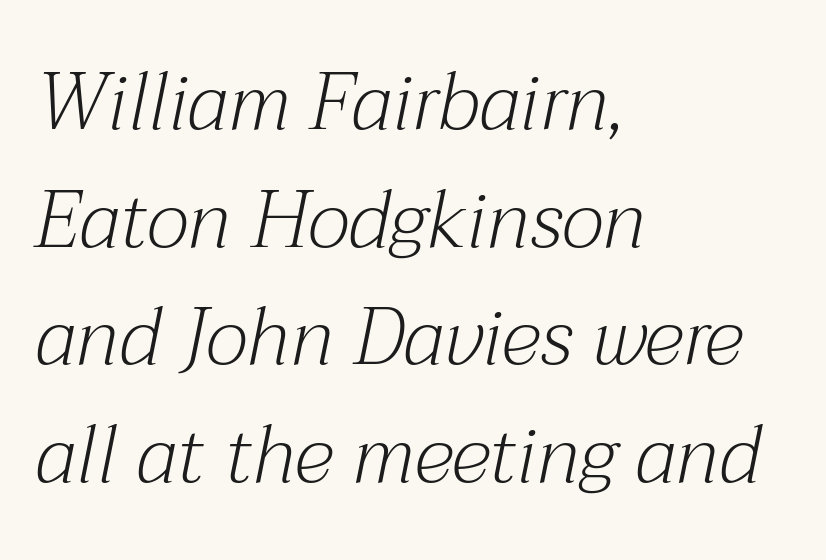
{"serif": "yes", "italic": "yes", "lean": "right", "slant_degrees": 12, "bold": "no", "weight": "light", "width": "normal", "stroke_contrast": "medium", "x_height": "medium", "monospaced": "no", "underline": "no", "align": "left", "line_spacing": "normal", "line_spacing_ratio": 1.47, "letter_spacing": "normal", "letter_spacing_em": 0.0, "glyph_px": 80}
